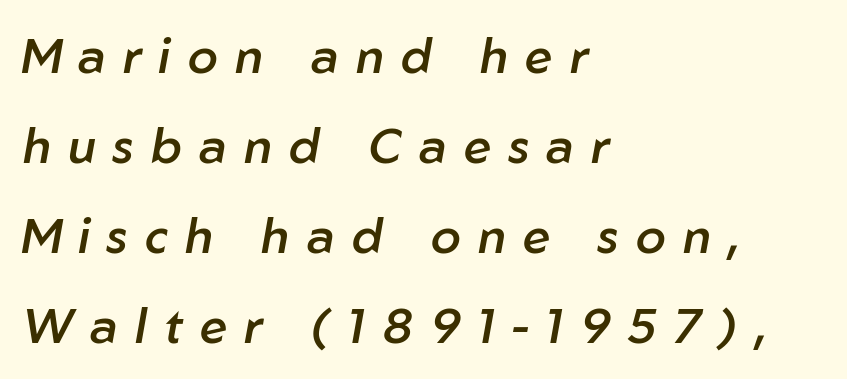
The image shows 49 px semibold type, italic (leaning right); set left-aligned, line spacing 1.84x, unusually wide letter spacing (+0.35 em), not underlined; low stroke contrast and a medium x-height.
